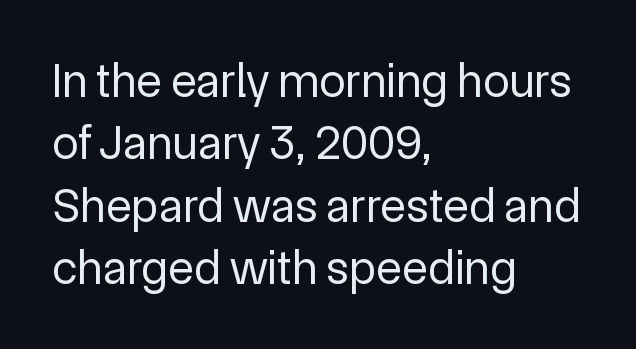
{"serif": "no", "italic": "no", "bold": "no", "weight": "regular", "width": "normal", "x_height": "medium", "monospaced": "no", "underline": "no", "align": "left", "line_spacing": "normal", "line_spacing_ratio": 1.3, "letter_spacing": "normal", "letter_spacing_em": 0.0, "glyph_px": 48}
